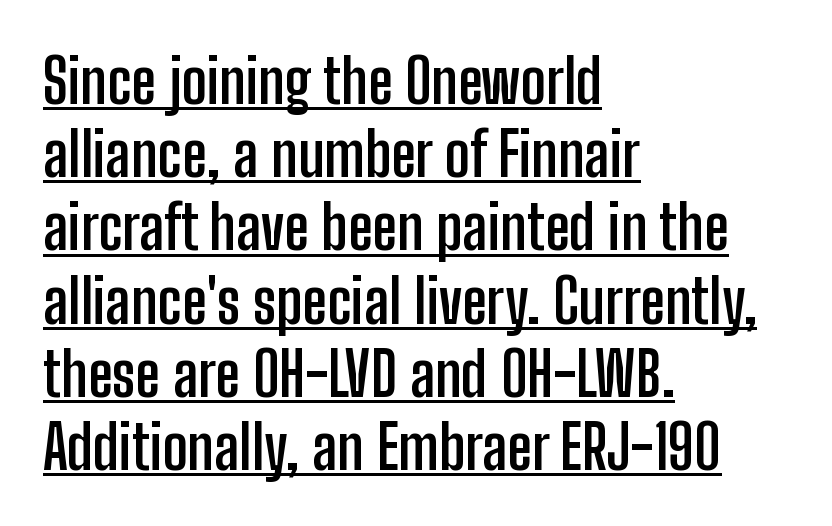
These lines are rendered in a variable-pitch font. The typography opts for an upright posture over an oblique one. Which margin do the lines hug? The left one — the right edge is uneven. The rendering shows plain stroke endings on the letterforms — a sans-serif design. The passage shown is emphatically bold.
